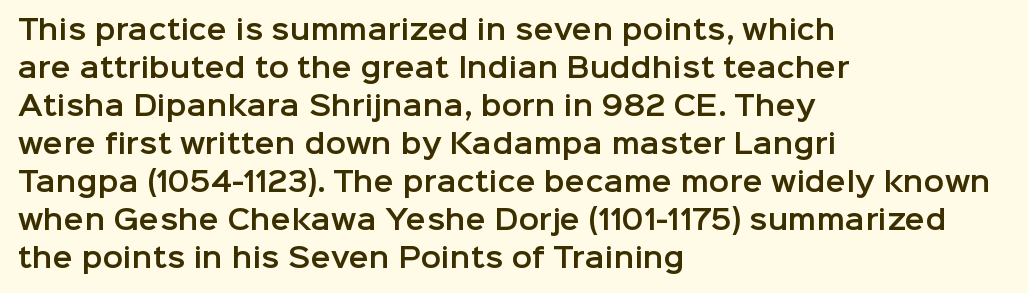
{"italic": "no", "underline": "no", "align": "left", "line_spacing": "normal", "line_spacing_ratio": 1.41, "letter_spacing": "normal", "letter_spacing_em": 0.0, "glyph_px": 27}
